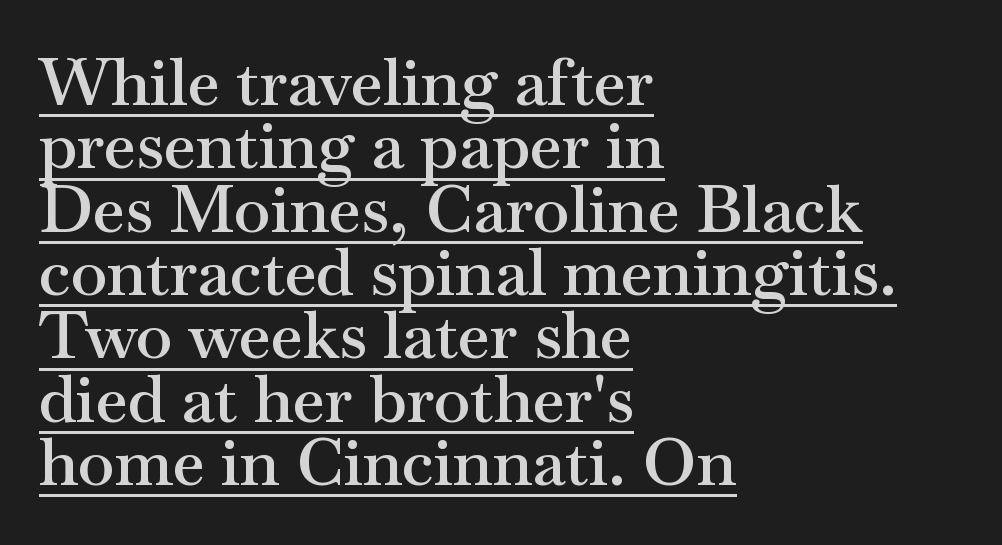
Q: Is the text bold? A: Semi-bold.
Q: Is the text italic (slanted)? A: No, it is upright.
Q: Is the typeface a serif or a sans-serif typeface? A: Serif.
Q: Is the text underlined? A: Yes.
Q: How is the paragraph aligned? A: Left-aligned.
Q: Is the spacing between letters normal or unusually wide? A: Normal.
Q: Is the spacing between lines tight, normal or loose? A: Tight.
Q: Width (condensed, normal, or wide)? A: Wide.
Q: Stroke contrast? A: Medium.
Q: x-height? A: Small.
Q: Monospaced? A: No.
